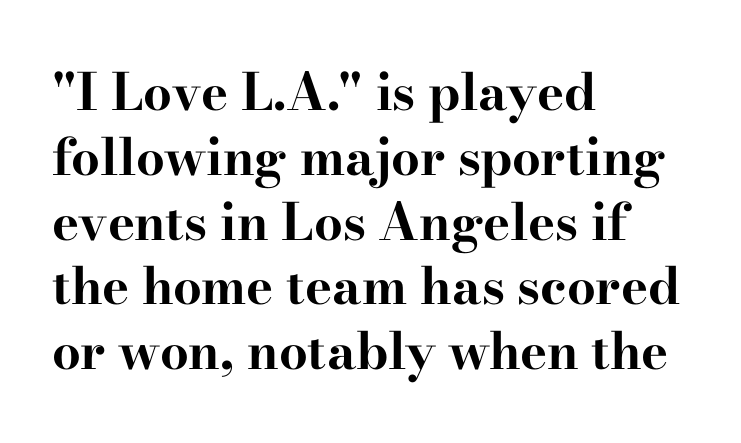
Q: Is the text bold? A: Yes.
Q: Is the text italic (slanted)? A: No, it is upright.
Q: Is the typeface a serif or a sans-serif typeface? A: Serif.
Q: Is the text underlined? A: No.
Q: How is the paragraph aligned? A: Left-aligned.
Q: Is the spacing between letters normal or unusually wide? A: Normal.
Q: Is the spacing between lines tight, normal or loose? A: Normal.
Q: Width (condensed, normal, or wide)? A: Wide.
Q: Stroke contrast? A: High.
Q: x-height? A: Small.
Q: Monospaced? A: No.
